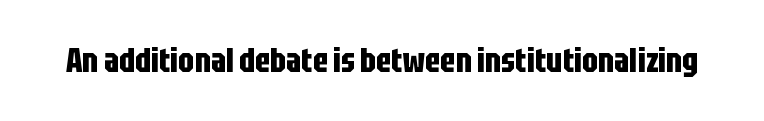
Q: Is the text bold? A: Yes.
Q: Is the text italic (slanted)? A: No, it is upright.
Q: Is the typeface a serif or a sans-serif typeface? A: Sans-serif.
Q: Is the text underlined? A: No.
Q: Is the spacing between letters normal or unusually wide? A: Normal.
Q: Width (condensed, normal, or wide)? A: Condensed.
Q: Stroke contrast? A: Low.
Q: x-height? A: Large.
Q: Monospaced? A: No.
